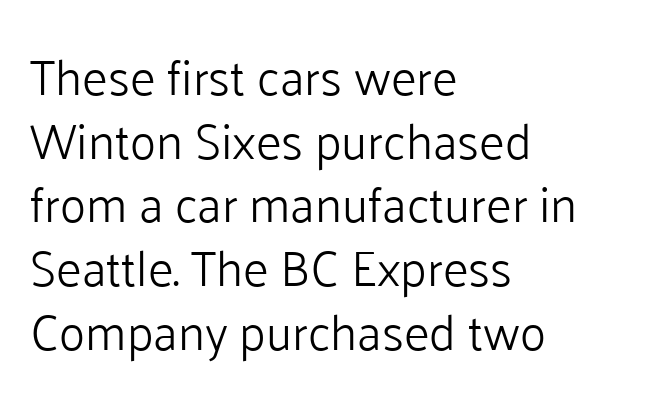
Q: Is the text bold? A: No.
Q: Is the text italic (slanted)? A: No, it is upright.
Q: Is the typeface a serif or a sans-serif typeface? A: Sans-serif.
Q: Is the text underlined? A: No.
Q: How is the paragraph aligned? A: Left-aligned.
Q: Is the spacing between letters normal or unusually wide? A: Normal.
Q: Is the spacing between lines tight, normal or loose? A: Normal.
Q: Width (condensed, normal, or wide)? A: Normal.
Q: Stroke contrast? A: Low.
Q: x-height? A: Medium.
Q: Monospaced? A: No.
